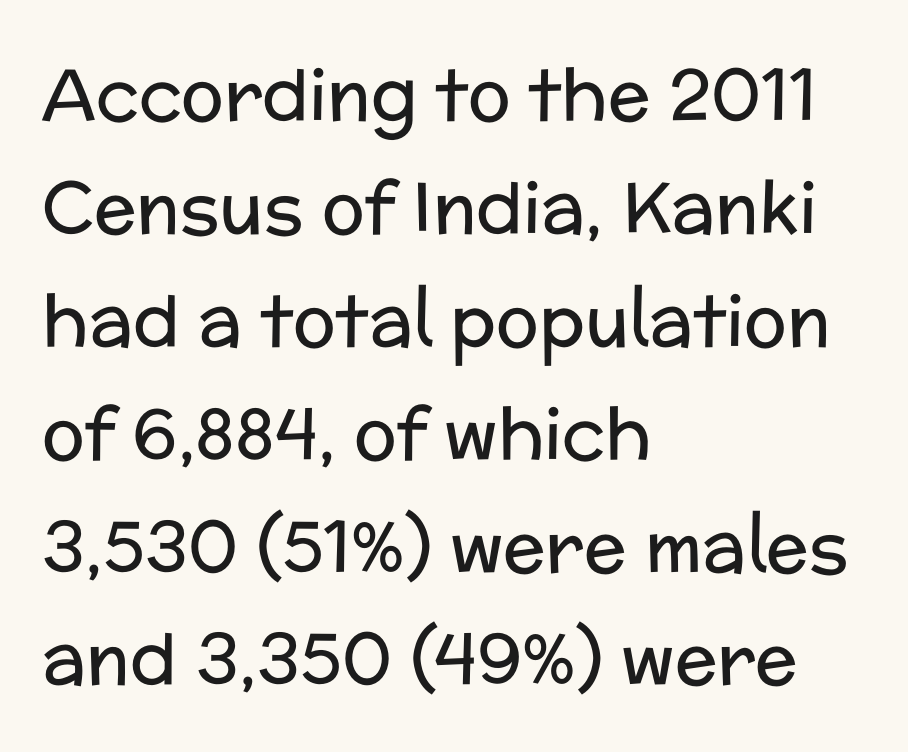
The image shows 71 px regular-weight sans-serif type, upright; set left-aligned, normal line spacing (1.59x), normal letter spacing, not underlined; low stroke contrast and a medium x-height.
